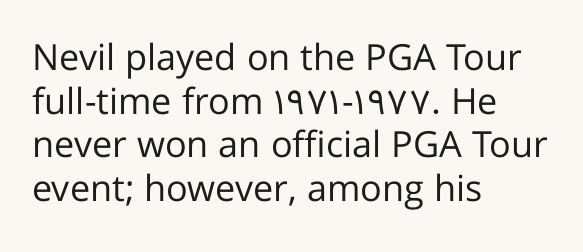
Q: Is the text bold? A: No.
Q: Is the text italic (slanted)? A: No, it is upright.
Q: Is the typeface a serif or a sans-serif typeface? A: Sans-serif.
Q: Is the text underlined? A: No.
Q: How is the paragraph aligned? A: Left-aligned.
Q: Is the spacing between letters normal or unusually wide? A: Normal.
Q: Width (condensed, normal, or wide)? A: Normal.
Q: Stroke contrast? A: Low.
Q: x-height? A: Medium.
Q: Monospaced? A: No.
